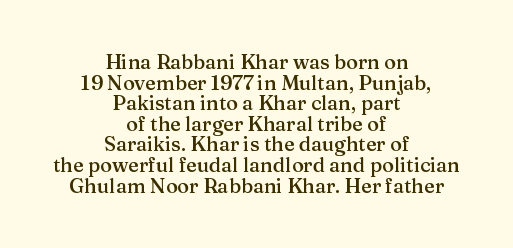
The image shows 20 px text type, upright; set centered, tight line spacing (1.03x), normal letter spacing, not underlined.
